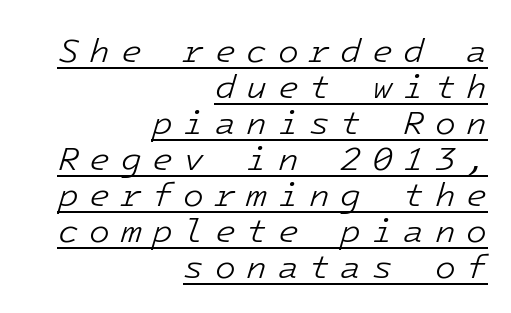
Q: Is the text bold? A: No.
Q: Is the text italic (slanted)? A: Yes, it leans right by about 16 degrees.
Q: Is the text underlined? A: Yes.
Q: How is the paragraph aligned? A: Right-aligned.
Q: Is the spacing between letters normal or unusually wide? A: Unusually wide.
Q: Is the spacing between lines tight, normal or loose? A: Tight.
Q: Width (condensed, normal, or wide)? A: Normal.
Q: Stroke contrast? A: Low.
Q: x-height? A: Medium.
